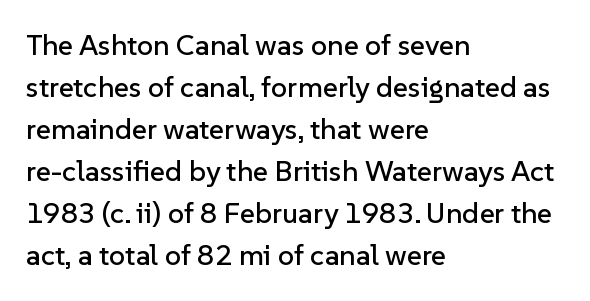
The image shows 29 px sans-serif type, upright; set left-aligned, normal line spacing (1.45x), normal letter spacing, not underlined; low stroke contrast and a medium x-height.
